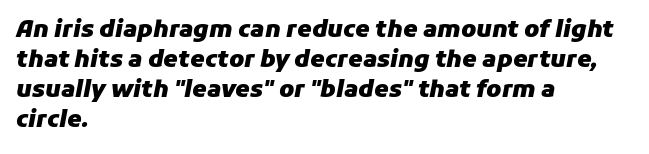
The image shows 23 px bold type, italic (leaning right); set left-aligned, normal line spacing (1.31x), normal letter spacing, not underlined.
